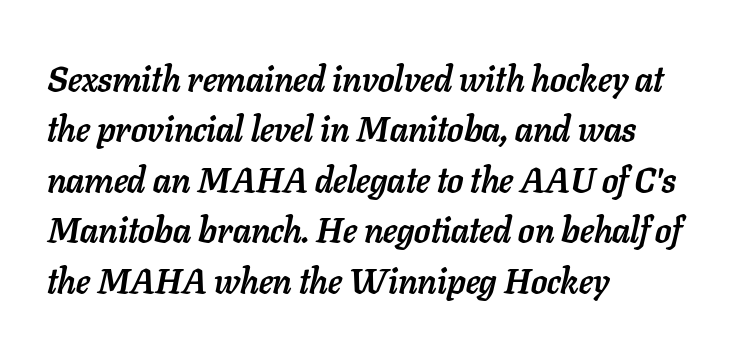
The image shows 35 px semibold type, italic (leaning right); set left-aligned, normal line spacing (1.44x), normal letter spacing, not underlined; low stroke contrast and a medium x-height.
